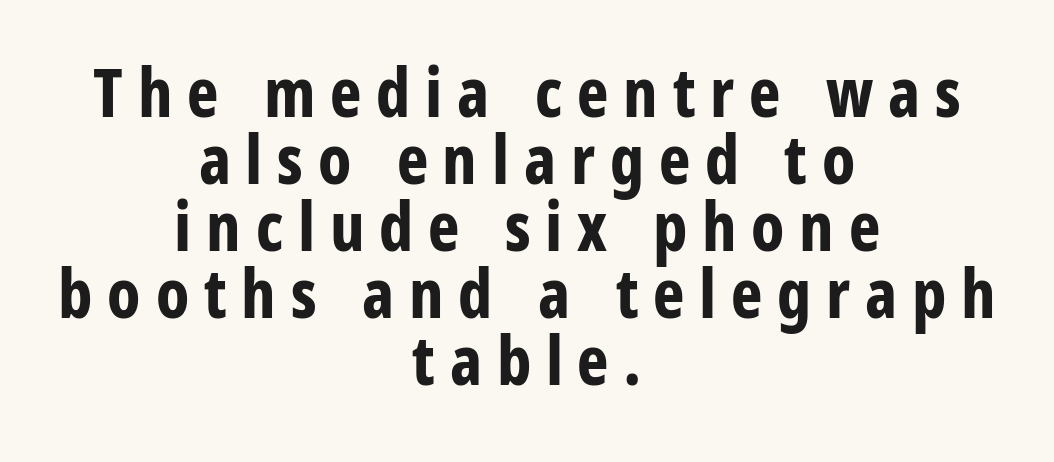
The image shows 67 px bold, condensed sans-serif type, upright; set centered, tight line spacing (1.0x), unusually wide letter spacing (+0.22 em), not underlined; low stroke contrast and a large x-height.
